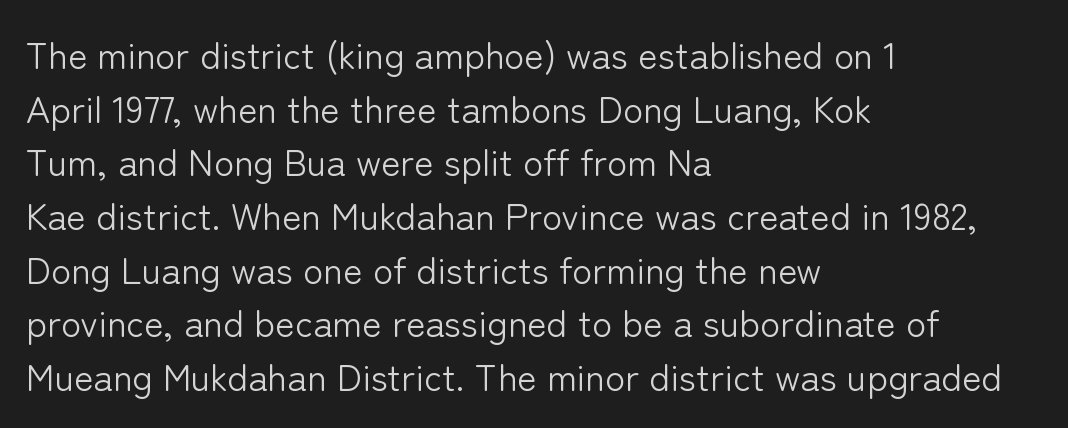
The image shows 37 px light sans-serif type, upright; set left-aligned, normal line spacing (1.45x), normal letter spacing, not underlined; low stroke contrast and a medium x-height.
